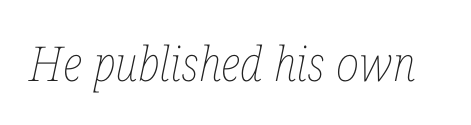
The image shows 48 px thin, condensed type, italic (leaning right); set normal letter spacing, not underlined; low stroke contrast and a medium x-height.
